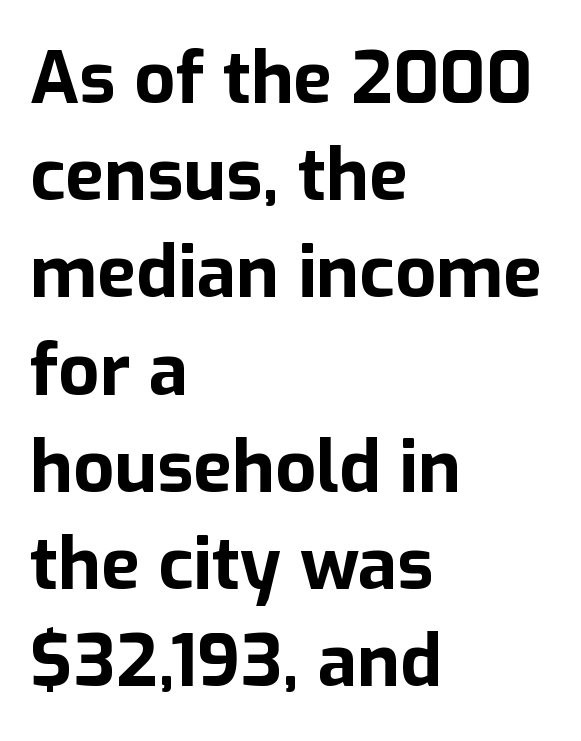
The image shows 72 px bold sans-serif type, upright; set left-aligned, normal line spacing (1.35x), normal letter spacing, not underlined; low stroke contrast and a medium x-height.
